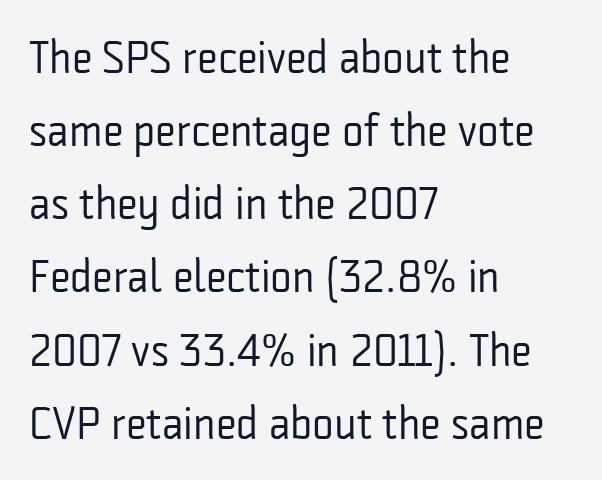
Q: Is the text bold? A: No.
Q: Is the text italic (slanted)? A: No, it is upright.
Q: Is the typeface a serif or a sans-serif typeface? A: Sans-serif.
Q: Is the text underlined? A: No.
Q: How is the paragraph aligned? A: Left-aligned.
Q: Is the spacing between letters normal or unusually wide? A: Normal.
Q: Is the spacing between lines tight, normal or loose? A: Normal.
Q: Width (condensed, normal, or wide)? A: Condensed.
Q: Stroke contrast? A: Low.
Q: x-height? A: Medium.
Q: Monospaced? A: No.
